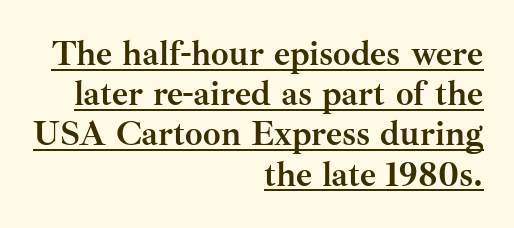
The image shows 35 px semibold serif type, upright; set right-aligned, tight line spacing (1.15x), normal letter spacing, underlined; medium stroke contrast and a small x-height.
